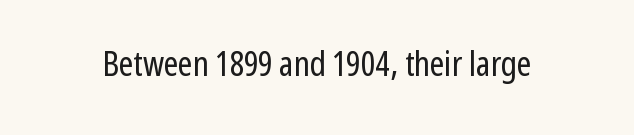
The image shows 35 px regular-weight, condensed sans-serif type, upright; set normal letter spacing, not underlined; low stroke contrast and a medium x-height.
